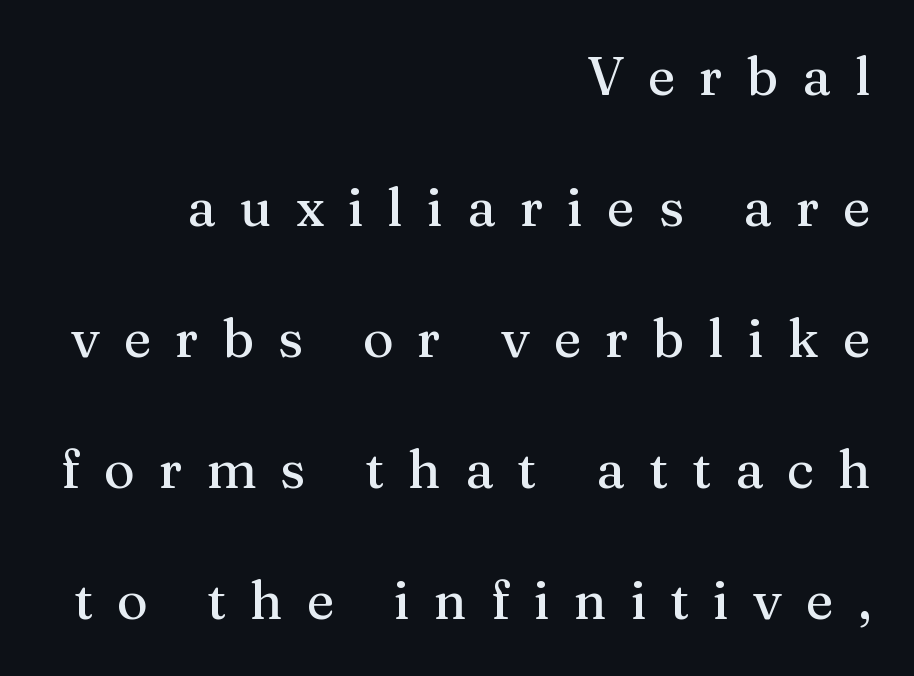
Q: Is the text italic (slanted)? A: No, it is upright.
Q: Is the typeface a serif or a sans-serif typeface? A: Serif.
Q: Is the text underlined? A: No.
Q: How is the paragraph aligned? A: Right-aligned.
Q: Is the spacing between letters normal or unusually wide? A: Unusually wide.
Q: Is the spacing between lines tight, normal or loose? A: Loose.
Q: Width (condensed, normal, or wide)? A: Normal.
Q: Stroke contrast? A: Medium.
Q: x-height? A: Medium.
Q: Monospaced? A: No.
